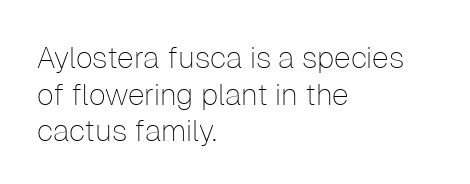
The image shows 30 px thin sans-serif type, upright; set left-aligned, line spacing 1.22x, normal letter spacing, not underlined; low stroke contrast and a medium x-height.
